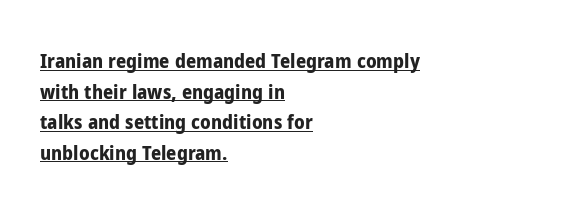
Q: Is the text bold? A: Yes.
Q: Is the text italic (slanted)? A: No, it is upright.
Q: Is the text underlined? A: Yes.
Q: How is the paragraph aligned? A: Left-aligned.
Q: Is the spacing between letters normal or unusually wide? A: Normal.
Q: Is the spacing between lines tight, normal or loose? A: Normal.
